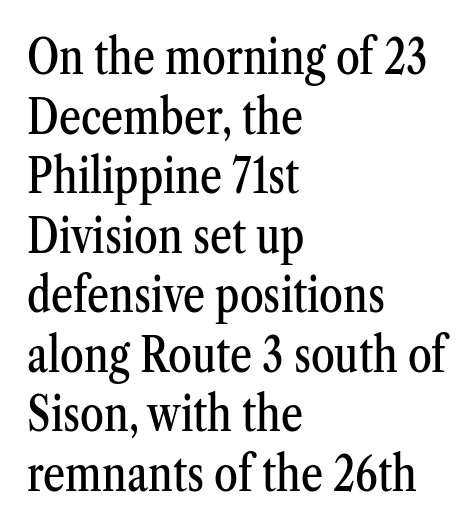
{"serif": "yes", "italic": "no", "width": "condensed", "stroke_contrast": "medium", "x_height": "medium", "monospaced": "no", "underline": "no", "align": "left", "line_spacing_ratio": 1.24, "letter_spacing": "normal", "letter_spacing_em": 0.0, "glyph_px": 48}
